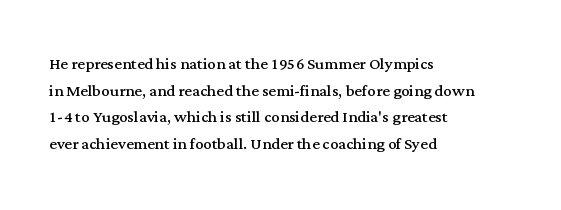
The image shows 21 px text type, upright; set left-aligned, normal line spacing (1.27x), normal letter spacing, not underlined.
